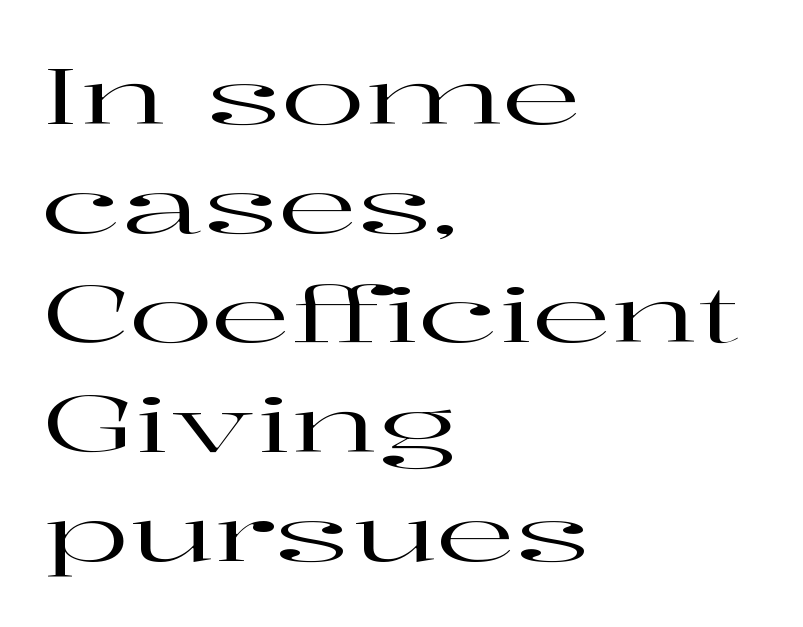
The designer went with a serif here, giving each stem small feet. You could not count columns in this text — the font is proportionally spaced. The strip under each line holds only bare page. Is there any slant? The stems are plumb. Leftover space on each line is placed entirely after the last word. If you measured baseline to baseline, you'd find a middling distance.
